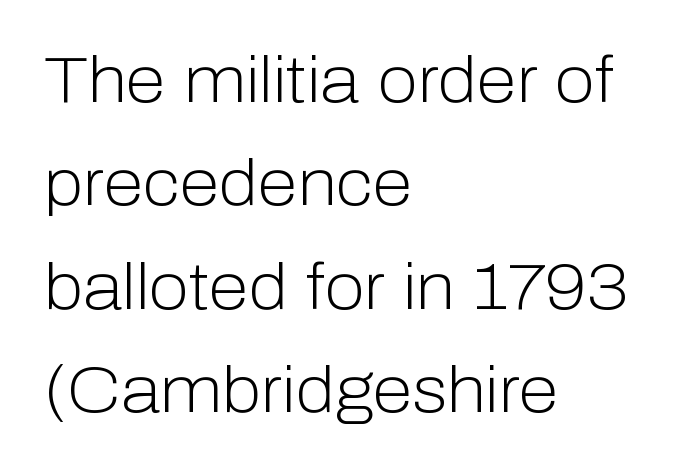
The image shows 65 px light sans-serif type, upright; set left-aligned, normal line spacing (1.59x), normal letter spacing, not underlined; low stroke contrast and a medium x-height.
